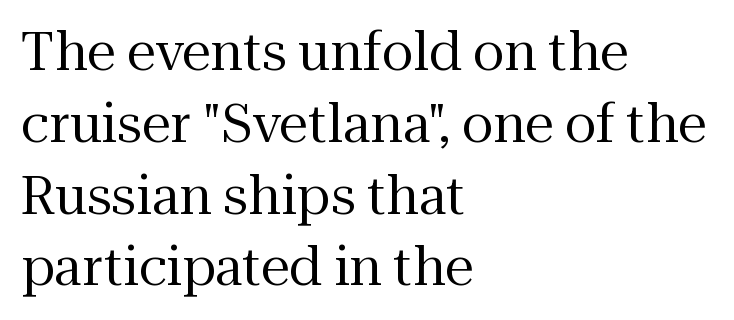
Observe the serifs anchoring each vertical stroke in this sample. What's the leading like? Ordinary, nothing unusual. Spacing verdict: proportional, widths tailored to each character. Unmarked baselines from the first word to the last. All the whitespace from short lines collects on the right.
